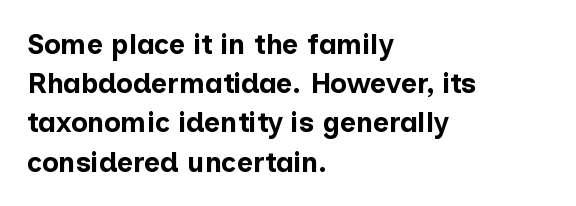
Varying glyph widths throughout — classic text-font behaviour. You can tell it's not italic because the verticals are truly vertical. I'd describe the lettering as bold — thick and assertive. The rows are spaced the way most documents space them. There is no visible air inserted between adjacent glyphs.
